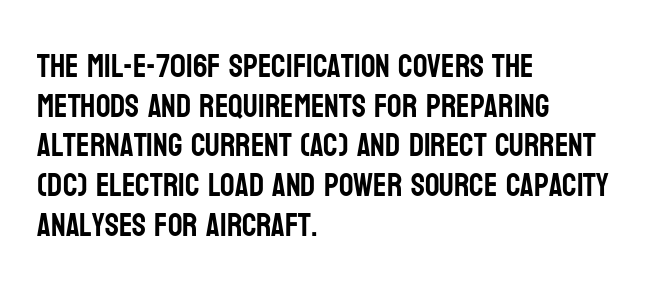
Q: Is the text italic (slanted)? A: No, it is upright.
Q: Is the typeface a serif or a sans-serif typeface? A: Sans-serif.
Q: Is the text underlined? A: No.
Q: How is the paragraph aligned? A: Left-aligned.
Q: Is the spacing between letters normal or unusually wide? A: Normal.
Q: Width (condensed, normal, or wide)? A: Condensed.
Q: Stroke contrast? A: Low.
Q: x-height? A: Large.
Q: Monospaced? A: No.
